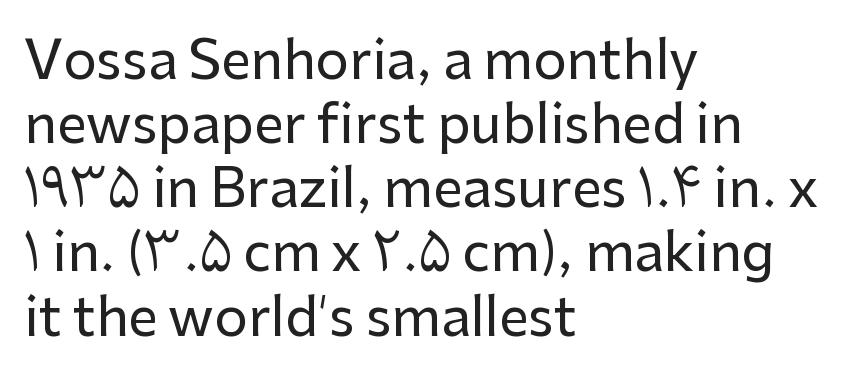
Q: Is the text italic (slanted)? A: No, it is upright.
Q: Is the typeface a serif or a sans-serif typeface? A: Sans-serif.
Q: Is the text underlined? A: No.
Q: How is the paragraph aligned? A: Left-aligned.
Q: Is the spacing between letters normal or unusually wide? A: Normal.
Q: Width (condensed, normal, or wide)? A: Normal.
Q: Stroke contrast? A: Low.
Q: x-height? A: Medium.
Q: Monospaced? A: No.
